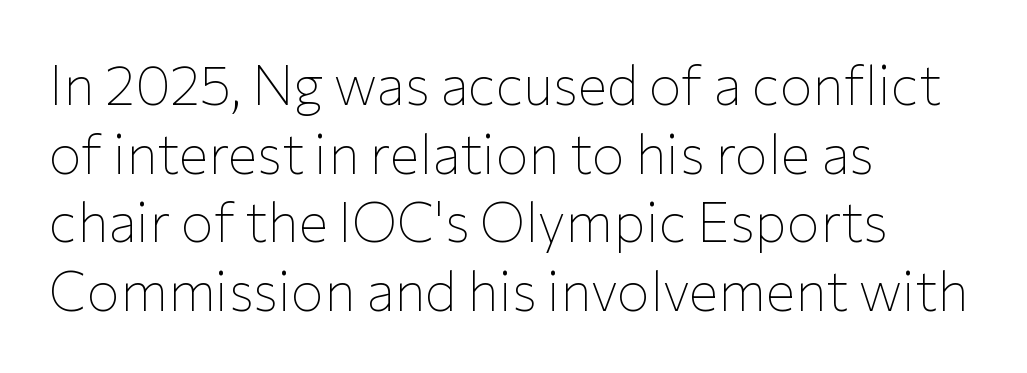
The image shows 55 px thin sans-serif type, upright; set left-aligned, normal line spacing (1.25x), normal letter spacing, not underlined; low stroke contrast and a medium x-height.
